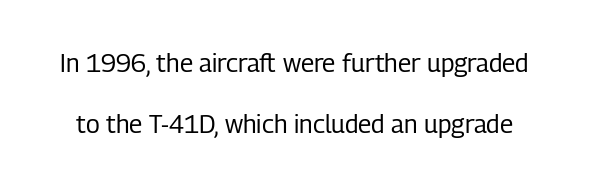
{"italic": "no", "bold": "no", "underline": "no", "line_spacing": "loose", "line_spacing_ratio": 2.43, "letter_spacing": "normal", "letter_spacing_em": 0.0, "glyph_px": 25}
